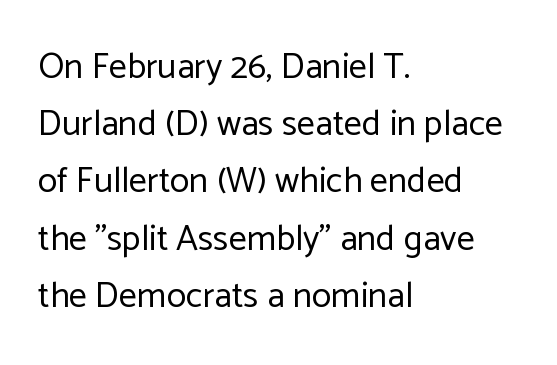
The image shows 36 px regular-weight sans-serif type, upright; set left-aligned, normal line spacing (1.59x), normal letter spacing, not underlined; low stroke contrast and a medium x-height.
